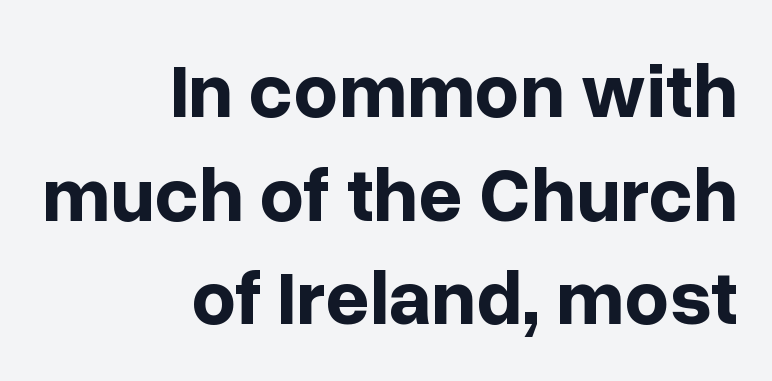
Q: Is the text bold? A: Yes.
Q: Is the text italic (slanted)? A: No, it is upright.
Q: Is the typeface a serif or a sans-serif typeface? A: Sans-serif.
Q: Is the text underlined? A: No.
Q: How is the paragraph aligned? A: Right-aligned.
Q: Is the spacing between letters normal or unusually wide? A: Normal.
Q: Is the spacing between lines tight, normal or loose? A: Normal.
Q: Width (condensed, normal, or wide)? A: Normal.
Q: Stroke contrast? A: Low.
Q: x-height? A: Medium.
Q: Monospaced? A: No.
